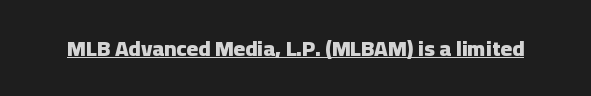
The image shows 22 px bold type, upright; set normal letter spacing, underlined.
